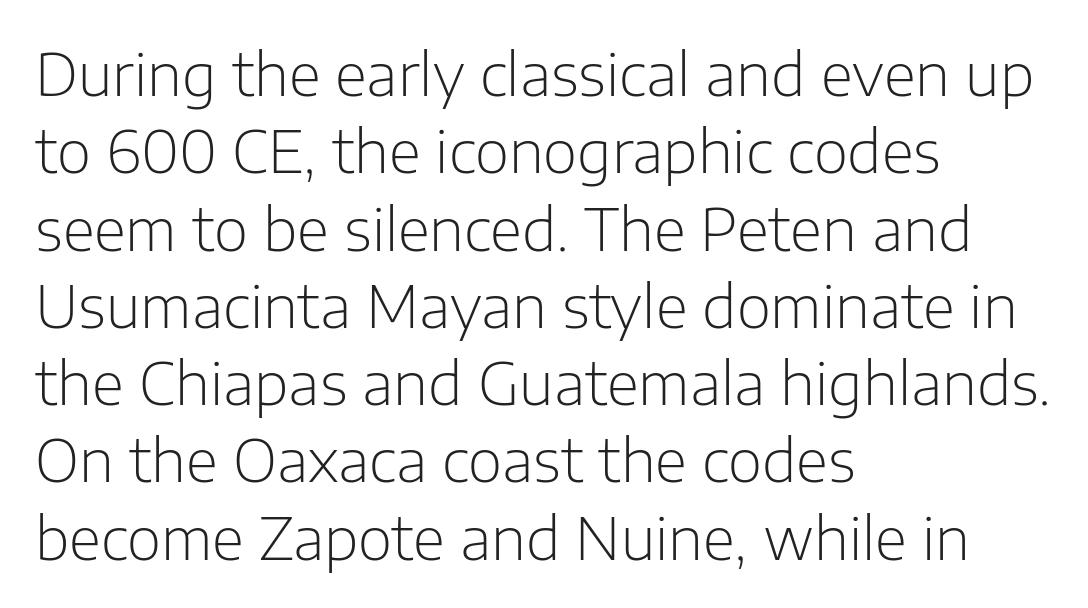
Q: Is the text bold? A: No.
Q: Is the text italic (slanted)? A: No, it is upright.
Q: Is the typeface a serif or a sans-serif typeface? A: Sans-serif.
Q: Is the text underlined? A: No.
Q: How is the paragraph aligned? A: Left-aligned.
Q: Is the spacing between letters normal or unusually wide? A: Normal.
Q: Is the spacing between lines tight, normal or loose? A: Normal.
Q: Width (condensed, normal, or wide)? A: Normal.
Q: Stroke contrast? A: Low.
Q: x-height? A: Medium.
Q: Monospaced? A: No.
